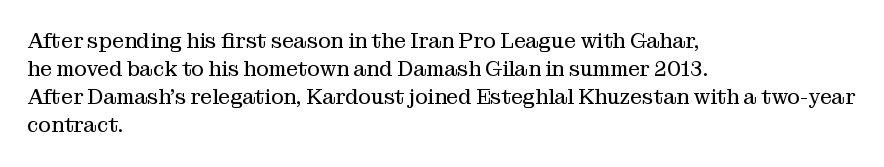
{"italic": "no", "bold": "no", "underline": "no", "align": "left", "line_spacing": "normal", "line_spacing_ratio": 1.34, "letter_spacing": "normal", "letter_spacing_em": 0.0, "glyph_px": 21}
